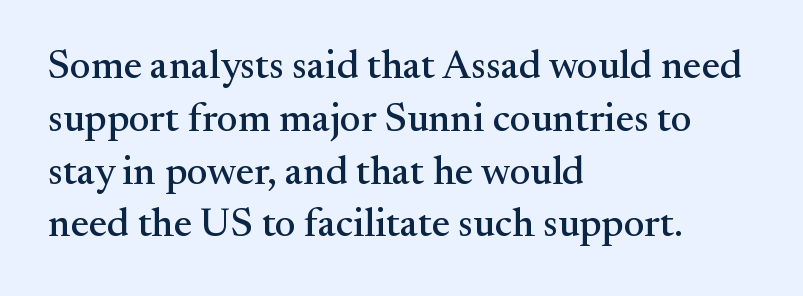
{"serif": "yes", "italic": "no", "width": "normal", "stroke_contrast": "medium", "x_height": "small", "monospaced": "no", "underline": "no", "align": "left", "line_spacing": "normal", "line_spacing_ratio": 1.32, "letter_spacing": "normal", "letter_spacing_em": 0.0, "glyph_px": 40}
